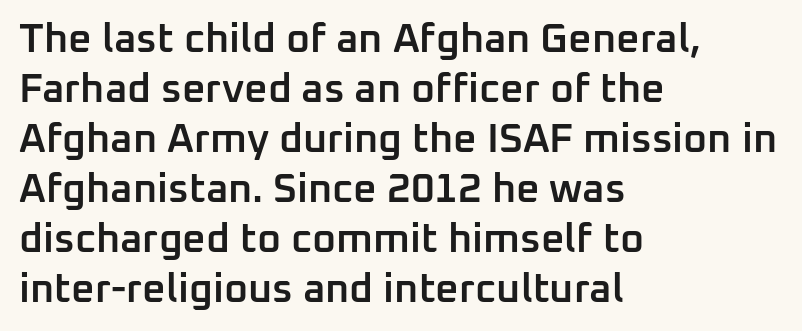
Q: Is the text bold? A: Semi-bold.
Q: Is the text italic (slanted)? A: No, it is upright.
Q: Is the typeface a serif or a sans-serif typeface? A: Sans-serif.
Q: Is the text underlined? A: No.
Q: How is the paragraph aligned? A: Left-aligned.
Q: Is the spacing between letters normal or unusually wide? A: Normal.
Q: Width (condensed, normal, or wide)? A: Normal.
Q: Stroke contrast? A: Low.
Q: x-height? A: Medium.
Q: Monospaced? A: No.
